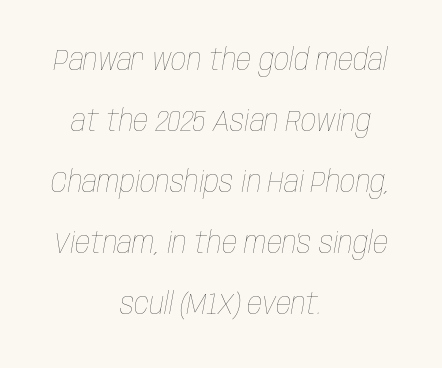
The image shows 30 px thin, condensed type, italic (leaning right); set centered, loose line spacing (2.03x), normal letter spacing, not underlined; low stroke contrast and a large x-height.
